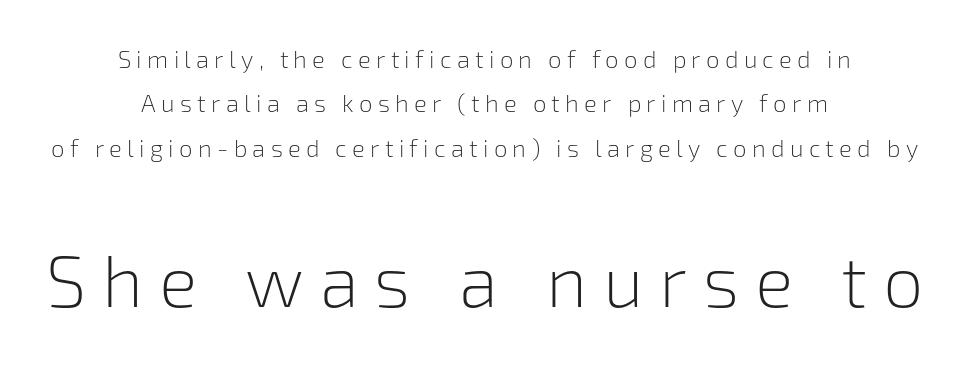
{"serif": "no", "italic": "no", "bold": "no", "weight": "light", "width": "normal", "stroke_contrast": "low", "x_height": "medium", "monospaced": "no", "underline": "no", "align": "center", "line_spacing_ratio": 1.85, "letter_spacing": "wide", "letter_spacing_em": 0.22, "larger_block": "second", "size_ratio": 3.0, "glyph_px": 72}
